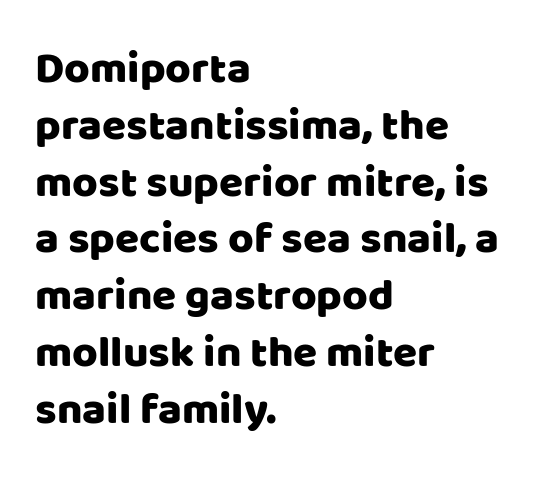
Nope, not italic — everything's standing straight. Letterform terminals end flat and unadorned throughout the passage. If you drew a ruler down the left edge, every line would touch it. Nobody drew a line under any word here. Honestly, the letter spacing is just normal — you wouldn't notice it.
